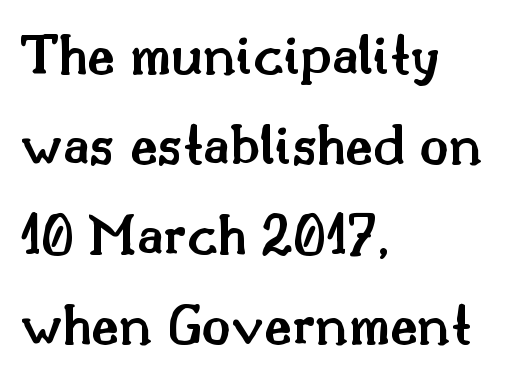
The image shows 60 px semibold serif type, upright; set left-aligned, normal line spacing (1.5x), normal letter spacing, not underlined; medium stroke contrast and a small x-height.
